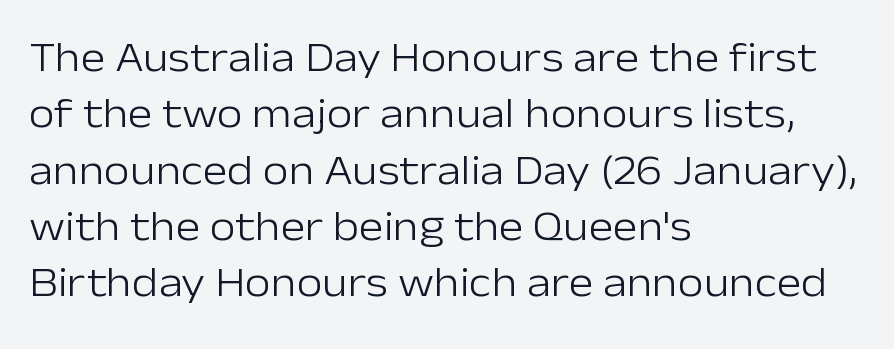
{"serif": "no", "italic": "no", "bold": "no", "weight": "light", "width": "normal", "stroke_contrast": "low", "x_height": "medium", "monospaced": "no", "underline": "no", "align": "left", "line_spacing": "normal", "line_spacing_ratio": 1.34, "letter_spacing": "normal", "letter_spacing_em": 0.0, "glyph_px": 42}
